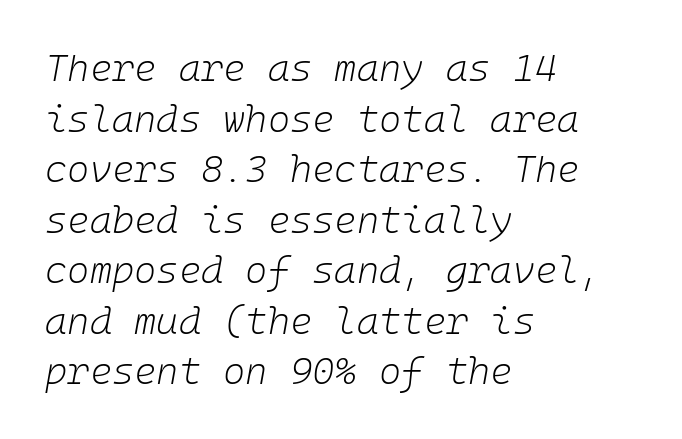
Glance below the letters and you will spot only blank space. You can tell it's italic because the verticals aren't actually vertical. The passage shown has conventional tracking throughout. These lines are set flush left with a ragged right edge. Whoever set this chose a conventional vertical rhythm. The font is comparable to plain body text, perhaps lighter.
